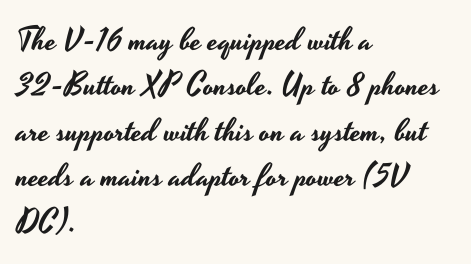
{"serif": "no", "width": "wide", "stroke_contrast": "low", "x_height": "small", "monospaced": "no", "underline": "no", "align": "left", "line_spacing": "normal", "line_spacing_ratio": 1.42, "letter_spacing": "normal", "letter_spacing_em": 0.0, "glyph_px": 32}
